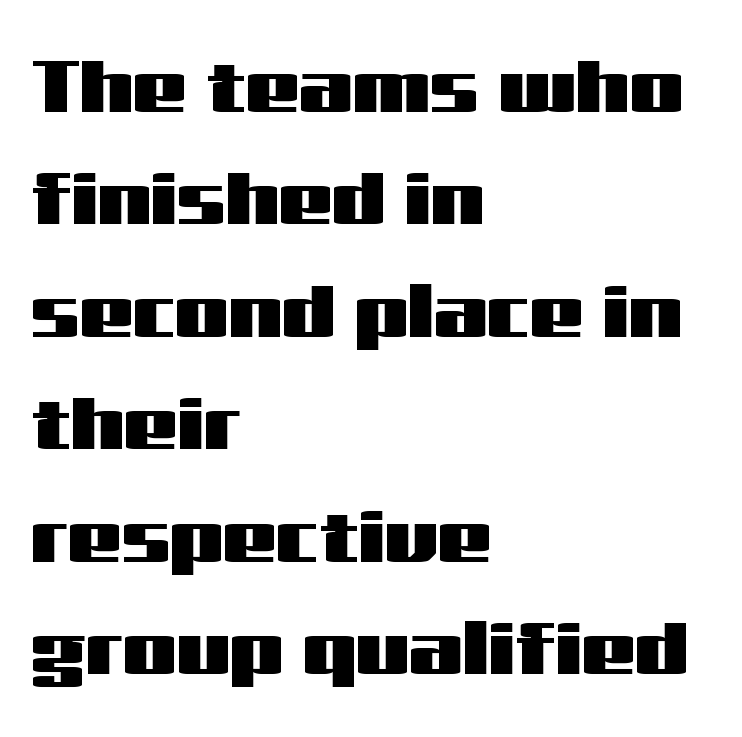
{"serif": "no", "italic": "no", "width": "wide", "stroke_contrast": "medium", "x_height": "medium", "monospaced": "no", "underline": "no", "align": "left", "line_spacing": "normal", "line_spacing_ratio": 1.48, "letter_spacing": "normal", "letter_spacing_em": 0.0, "glyph_px": 76}
